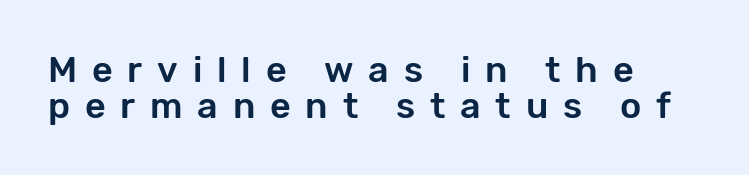
The image shows 36 px sans-serif type, upright; set left-aligned, tight line spacing (0.99x), unusually wide letter spacing (+0.41 em), not underlined; low stroke contrast and a medium x-height.
